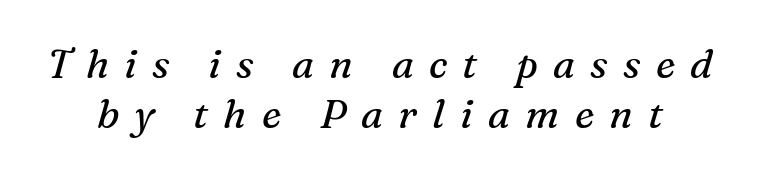
The image shows 40 px regular-weight serif type, italic (leaning right); set normal line spacing (1.25x), unusually wide letter spacing (+0.38 em), not underlined; medium stroke contrast and a medium x-height.
